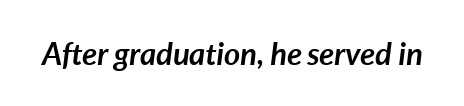
Q: Is the text bold? A: Yes.
Q: Is the text italic (slanted)? A: Yes, it leans right by about 7 degrees.
Q: Is the text underlined? A: No.
Q: Is the spacing between letters normal or unusually wide? A: Normal.
Q: Width (condensed, normal, or wide)? A: Normal.
Q: Stroke contrast? A: Low.
Q: x-height? A: Medium.
Q: Monospaced? A: No.
